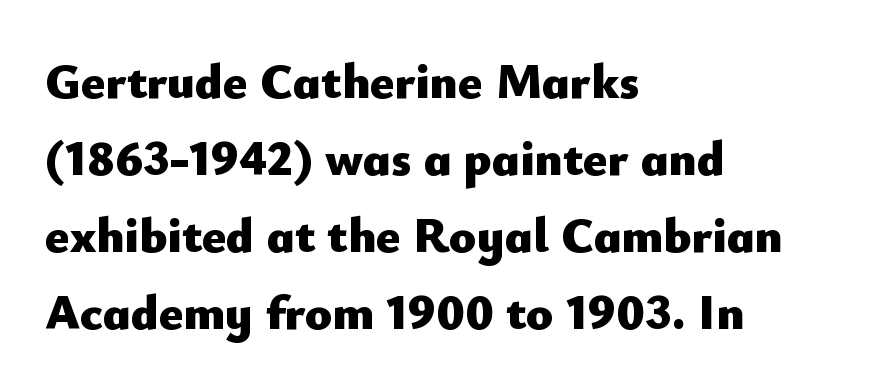
A full-strength bold gives these letters their thick strokes. The glyphs are unaccompanied by any horizontal stroke below them. This is the regular roman posture of the typeface. A student would call this left alignment; a typographer would say flush left, rag right.
